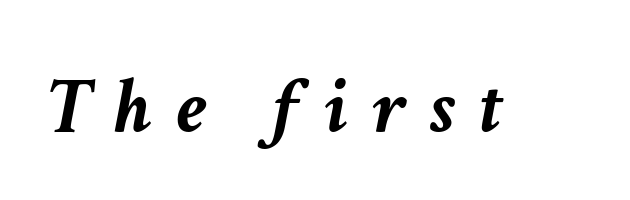
The image shows 79 px semibold type, italic (leaning right); set unusually wide letter spacing (+0.31 em), not underlined; low stroke contrast and a medium x-height.
